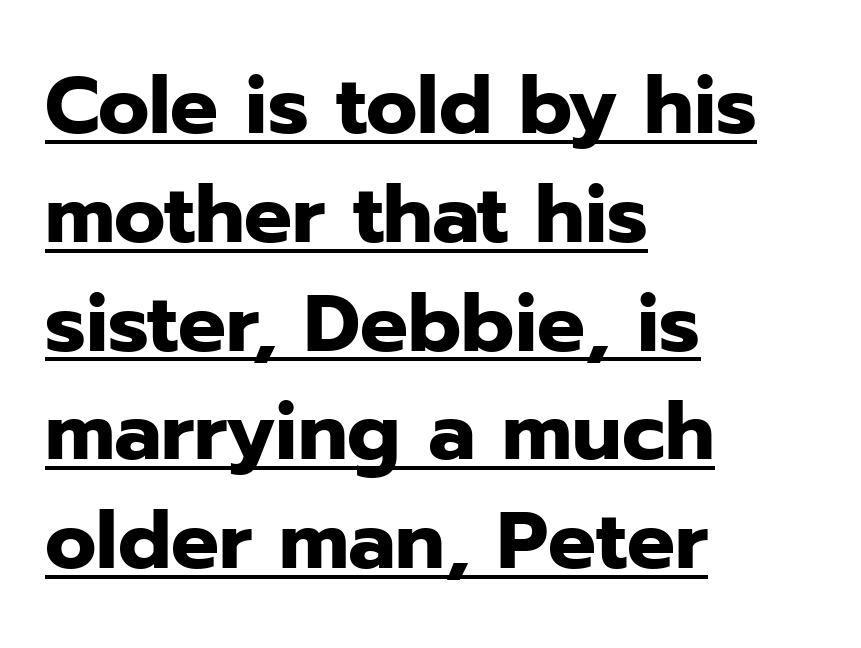
The image shows 80 px heavy sans-serif type, upright; set left-aligned, normal line spacing (1.36x), normal letter spacing, underlined; low stroke contrast and a medium x-height.
